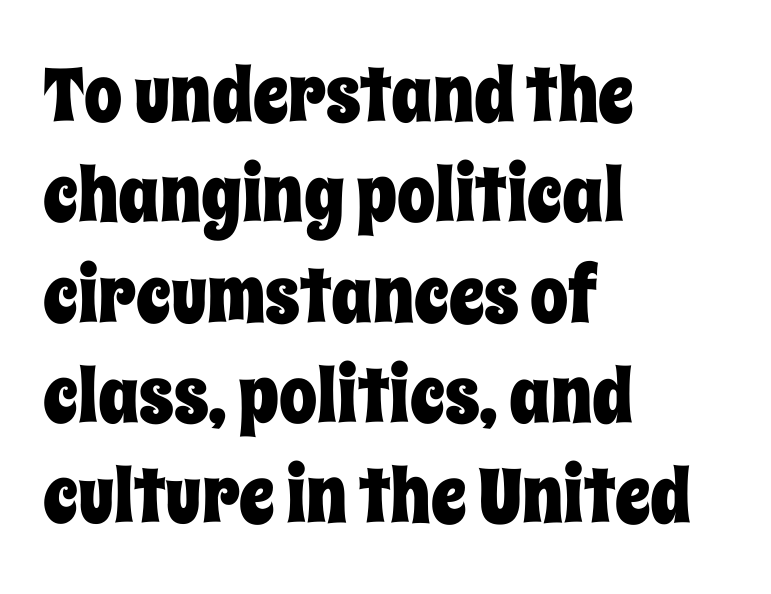
{"italic": "no", "width": "condensed", "stroke_contrast": "low", "x_height": "large", "monospaced": "no", "underline": "no", "align": "left", "line_spacing": "normal", "line_spacing_ratio": 1.32, "letter_spacing": "normal", "letter_spacing_em": 0.0, "glyph_px": 76}
